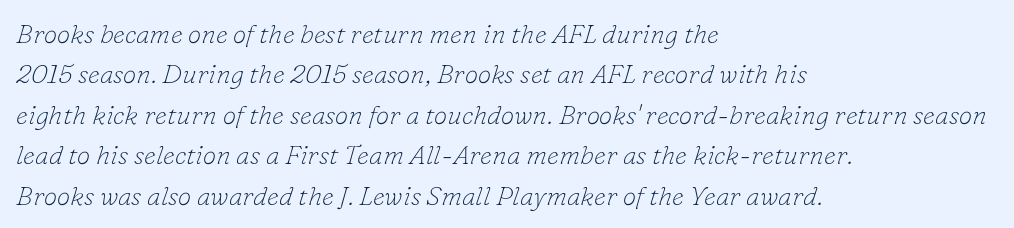
This reads as an unemphasized weight, regular at the heaviest. The typesetter chose a ragged-right arrangement here. Vertically, the passage feels balanced, rows spaced as you'd expect. You could call the tracking neutral — neither tight nor loose. Bare-footed words on every line. Would a proofreader flag this as italicized? Yes.
